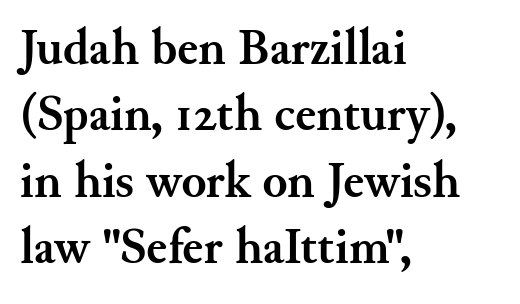
{"serif": "yes", "italic": "no", "bold": "yes", "weight": "semibold", "width": "normal", "stroke_contrast": "medium", "x_height": "small", "monospaced": "no", "underline": "no", "align": "left", "line_spacing": "normal", "line_spacing_ratio": 1.3, "letter_spacing": "normal", "letter_spacing_em": 0.0, "glyph_px": 51}
